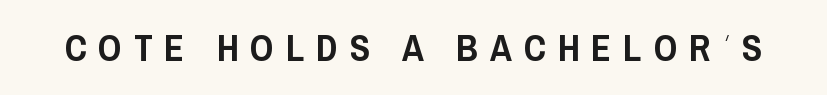
The image shows 37 px condensed sans-serif type, upright; set unusually wide letter spacing (+0.32 em), not underlined; low stroke contrast and a large x-height.
